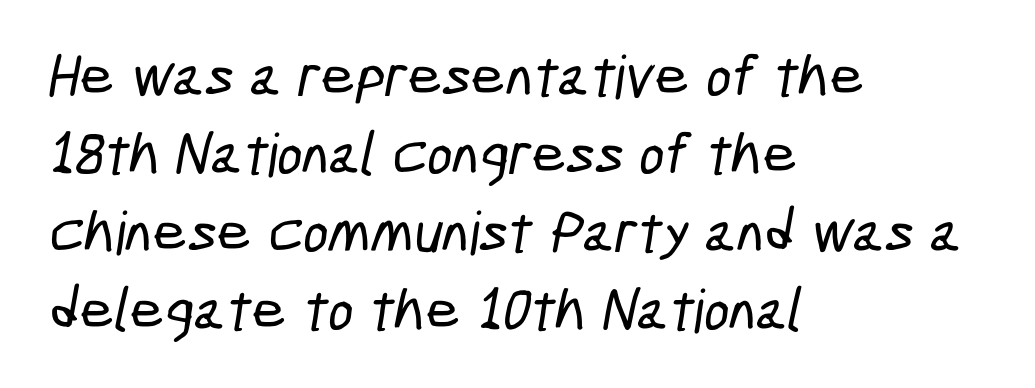
{"serif": "no", "width": "condensed", "stroke_contrast": "low", "x_height": "medium", "monospaced": "no", "underline": "no", "align": "left", "line_spacing": "normal", "line_spacing_ratio": 1.3, "letter_spacing": "normal", "letter_spacing_em": 0.0, "glyph_px": 60}
